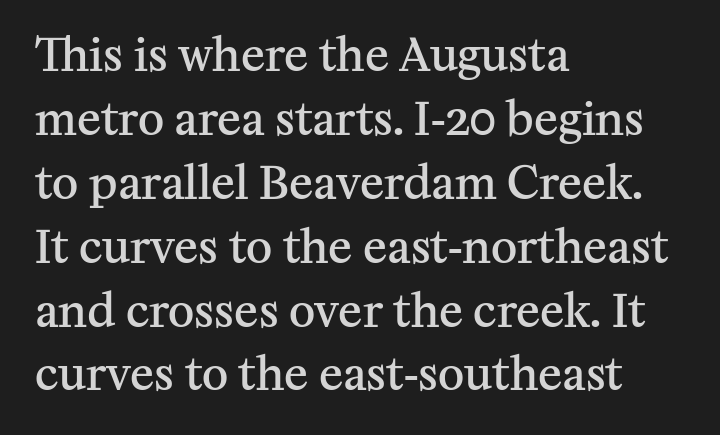
Q: Is the text bold? A: Semi-bold.
Q: Is the text italic (slanted)? A: No, it is upright.
Q: Is the typeface a serif or a sans-serif typeface? A: Serif.
Q: Is the text underlined? A: No.
Q: How is the paragraph aligned? A: Left-aligned.
Q: Is the spacing between letters normal or unusually wide? A: Normal.
Q: Is the spacing between lines tight, normal or loose? A: Normal.
Q: Width (condensed, normal, or wide)? A: Normal.
Q: Stroke contrast? A: Medium.
Q: x-height? A: Medium.
Q: Monospaced? A: No.
